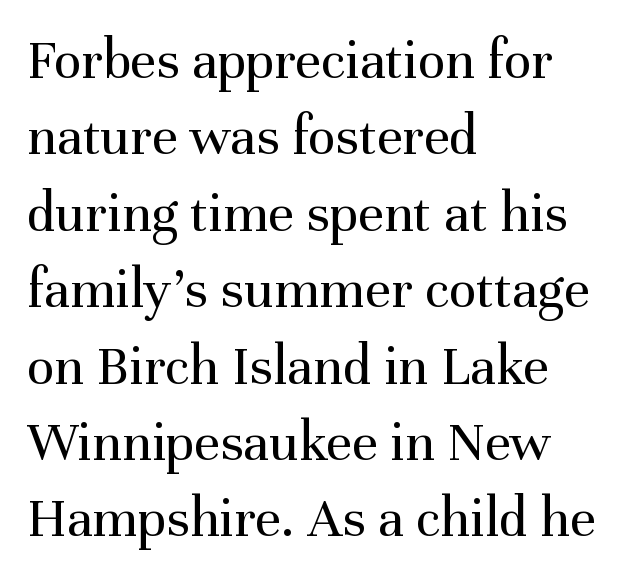
Q: Is the text bold? A: No.
Q: Is the text italic (slanted)? A: No, it is upright.
Q: Is the typeface a serif or a sans-serif typeface? A: Serif.
Q: Is the text underlined? A: No.
Q: How is the paragraph aligned? A: Left-aligned.
Q: Is the spacing between letters normal or unusually wide? A: Normal.
Q: Is the spacing between lines tight, normal or loose? A: Normal.
Q: Width (condensed, normal, or wide)? A: Normal.
Q: Stroke contrast? A: Medium.
Q: x-height? A: Medium.
Q: Monospaced? A: No.
